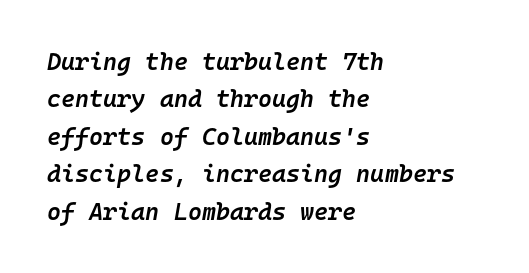
{"italic": "yes", "lean": "right", "slant_degrees": 10, "bold": "semi", "underline": "no", "align": "left", "line_spacing": "normal", "line_spacing_ratio": 1.56, "letter_spacing": "normal", "letter_spacing_em": 0.0, "glyph_px": 24}
